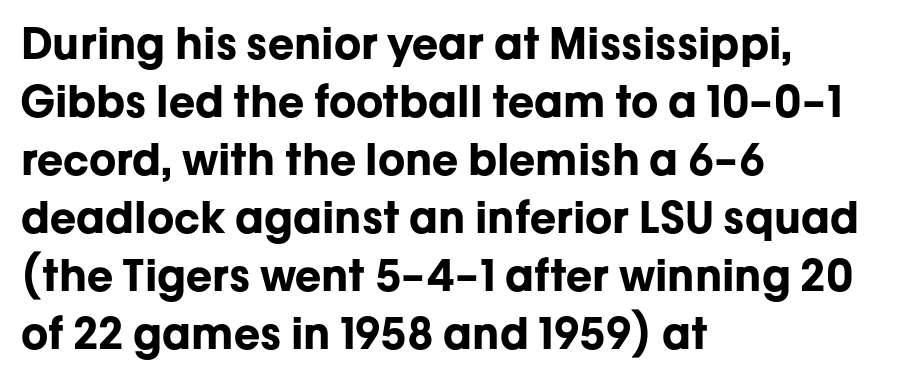
The face used here is proportionally spaced, like ordinary book or web type. Each line starts at the same left margin while the right side varies. Decoration check: the copy has no underline. Does the weight exceed regular? Yes, all the way to bold.
